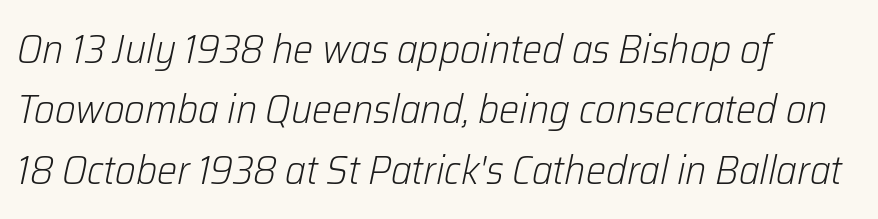
Q: Is the text bold? A: No.
Q: Is the text italic (slanted)? A: Yes, it leans right by about 12 degrees.
Q: Is the text underlined? A: No.
Q: How is the paragraph aligned? A: Left-aligned.
Q: Is the spacing between letters normal or unusually wide? A: Normal.
Q: Is the spacing between lines tight, normal or loose? A: Normal.
Q: Width (condensed, normal, or wide)? A: Normal.
Q: Stroke contrast? A: Low.
Q: x-height? A: Medium.
Q: Monospaced? A: No.
